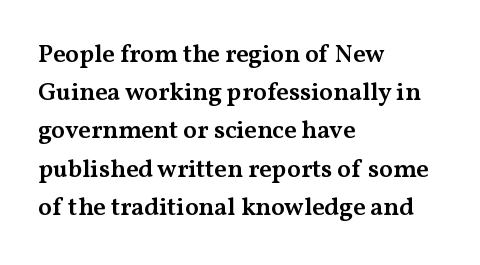
How heavy is the stroke? Medium-heavy — a semibold, shy of bold. Summary of vertical rhythm: regular, with standard interline spacing. Underline: absent. Inter-character spacing is left at the font's built-in metrics. A student would call this left alignment; a typographer would say flush left, rag right. Italic? Not at all — the glyphs are vertical.
